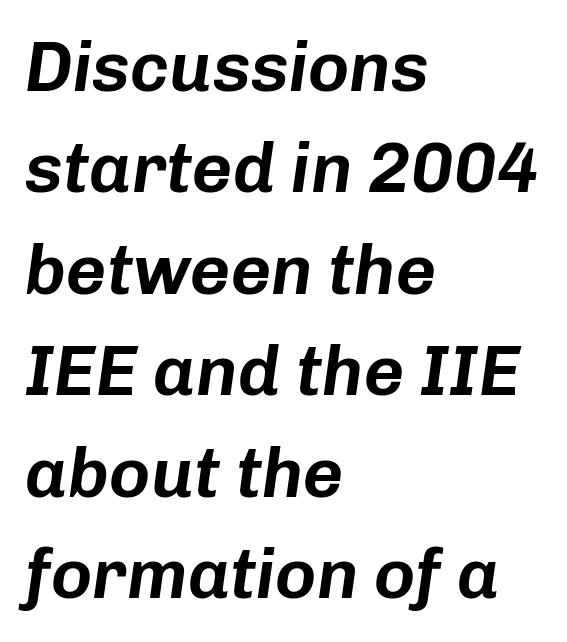
The space beneath each line is pristine and unruled. Regular leading. Students, note that the glyphs here touch the page at normal intervals. The compositor pushed each line to the left boundary. The passage shown leans; its letterforms are oblique.
